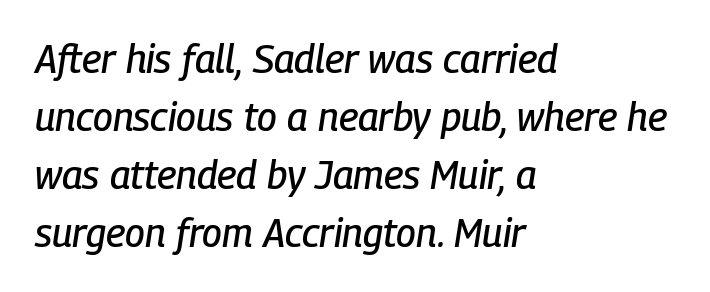
{"italic": "yes", "lean": "right", "slant_degrees": 9, "width": "condensed", "stroke_contrast": "low", "x_height": "medium", "monospaced": "no", "underline": "no", "align": "left", "line_spacing": "normal", "line_spacing_ratio": 1.49, "letter_spacing": "normal", "letter_spacing_em": 0.0, "glyph_px": 39}
